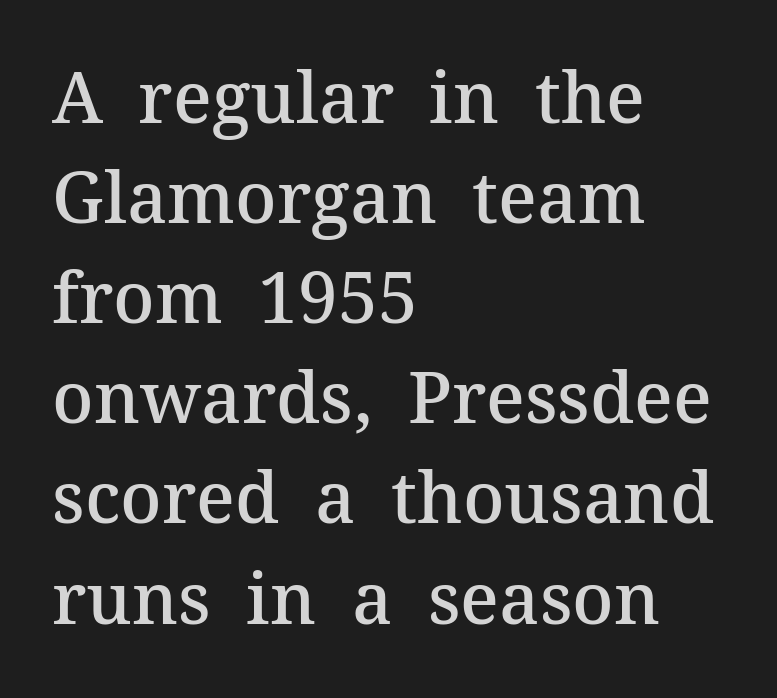
The passage shown is typeset with a serif family. Bold? Not quite — semibold, heavier than regular but stopping short. A roman cut, with each character standing at attention. This sample has the flowing, uneven cadence of proportional lettering. Teacher's note: observe the even left margin — that is flush-left alignment. The foot of each line stays bare and open.
